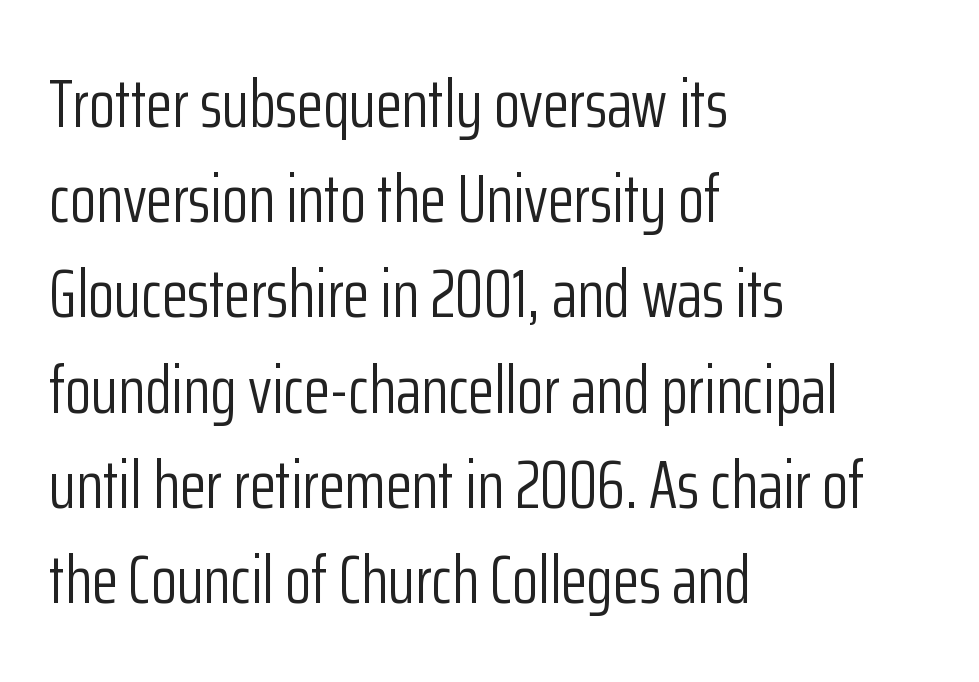
The image shows 68 px light, condensed sans-serif type, upright; set left-aligned, normal line spacing (1.4x), normal letter spacing, not underlined; low stroke contrast and a medium x-height.
